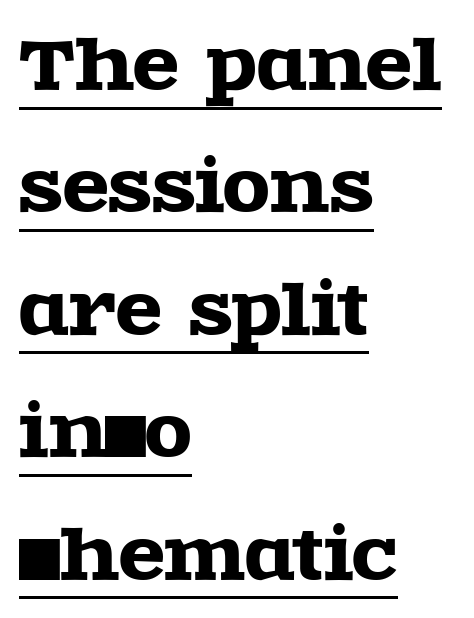
The image shows 68 px wide serif type, upright; set left-aligned, line spacing 1.8x, normal letter spacing, underlined; a large x-height.
